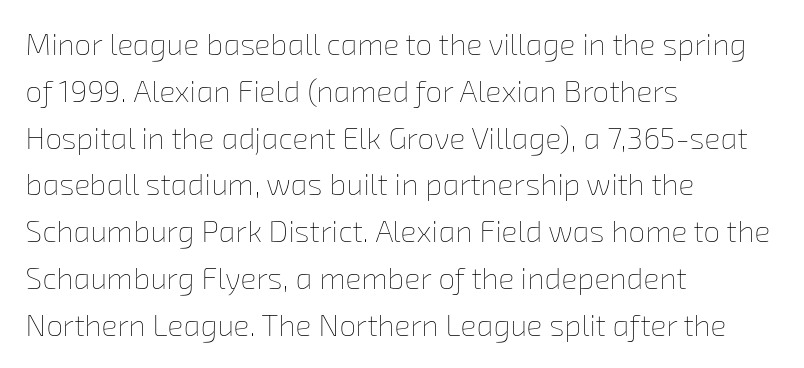
Q: Is the text bold? A: No.
Q: Is the text underlined? A: No.
Q: How is the paragraph aligned? A: Left-aligned.
Q: Is the spacing between letters normal or unusually wide? A: Normal.
Q: Is the spacing between lines tight, normal or loose? A: Normal.
Q: Width (condensed, normal, or wide)? A: Normal.
Q: Stroke contrast? A: Low.
Q: x-height? A: Medium.
Q: Monospaced? A: No.
